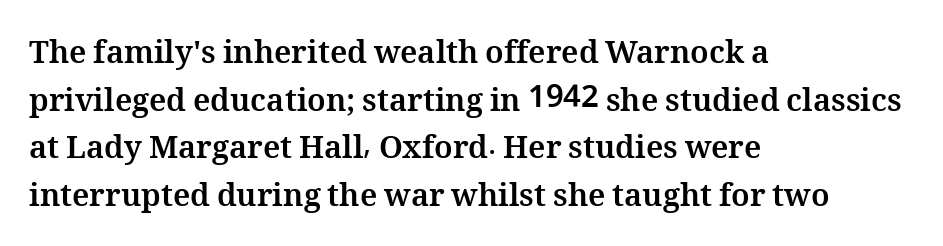
The image shows 31 px bold type, upright; set left-aligned, normal line spacing (1.54x), normal letter spacing, not underlined; medium stroke contrast and a medium x-height.
